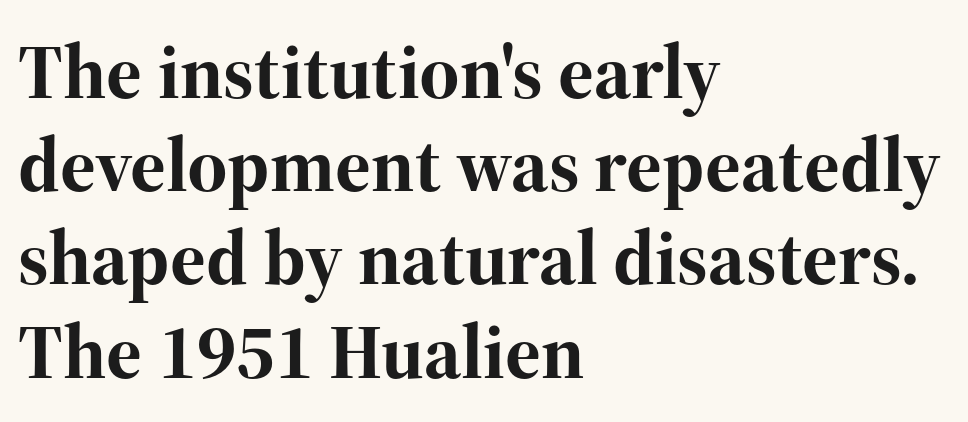
The image shows 77 px bold serif type, upright; set left-aligned, line spacing 1.21x, normal letter spacing, not underlined; high stroke contrast and a medium x-height.
